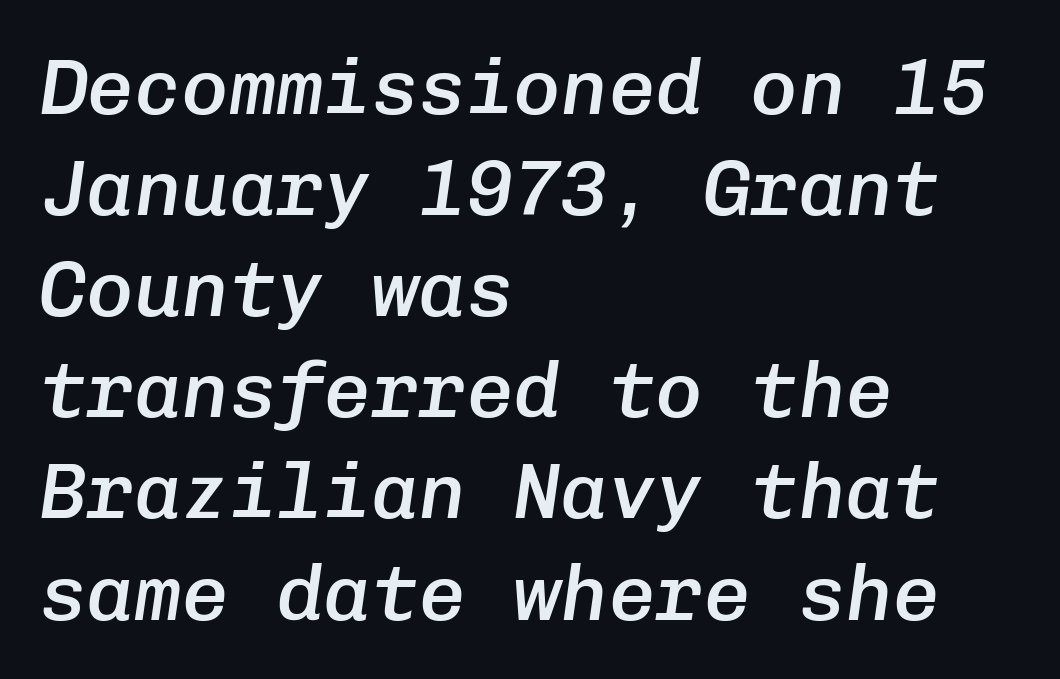
Q: Is the text bold? A: Semi-bold.
Q: Is the text italic (slanted)? A: Yes, it leans right by about 8 degrees.
Q: Is the text underlined? A: No.
Q: How is the paragraph aligned? A: Left-aligned.
Q: Is the spacing between letters normal or unusually wide? A: Normal.
Q: Is the spacing between lines tight, normal or loose? A: Normal.
Q: Width (condensed, normal, or wide)? A: Normal.
Q: Stroke contrast? A: Low.
Q: x-height? A: Medium.
Q: Monospaced? A: Yes.
